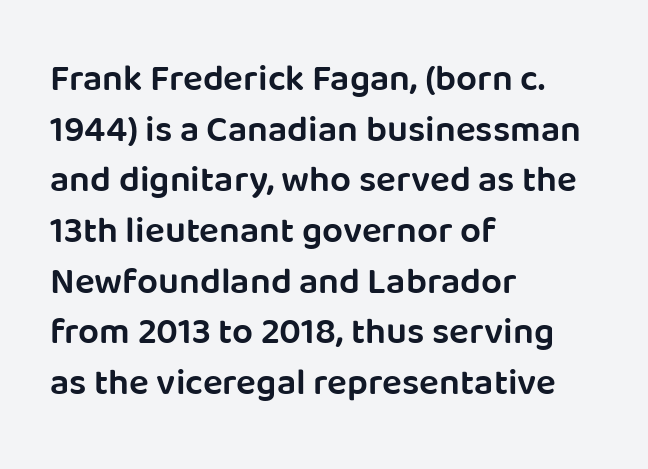
Q: Is the text bold? A: Semi-bold.
Q: Is the text italic (slanted)? A: No, it is upright.
Q: Is the typeface a serif or a sans-serif typeface? A: Sans-serif.
Q: Is the text underlined? A: No.
Q: How is the paragraph aligned? A: Left-aligned.
Q: Is the spacing between letters normal or unusually wide? A: Normal.
Q: Is the spacing between lines tight, normal or loose? A: Normal.
Q: Width (condensed, normal, or wide)? A: Normal.
Q: Stroke contrast? A: Low.
Q: x-height? A: Large.
Q: Monospaced? A: No.
